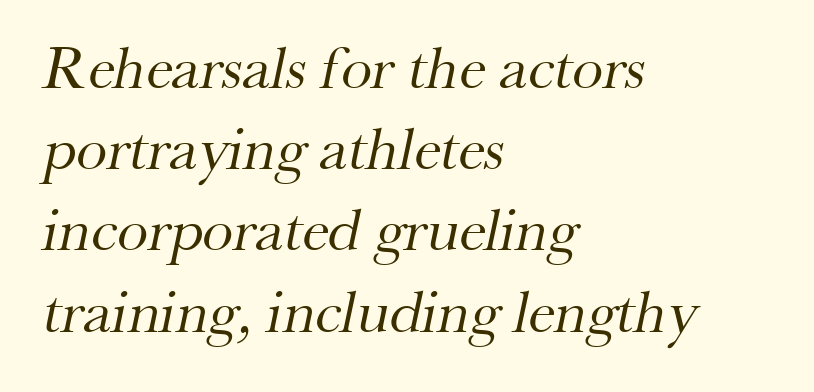
Q: Is the text bold? A: No.
Q: Is the typeface a serif or a sans-serif typeface? A: Serif.
Q: Is the text underlined? A: No.
Q: How is the paragraph aligned? A: Left-aligned.
Q: Is the spacing between letters normal or unusually wide? A: Normal.
Q: Is the spacing between lines tight, normal or loose? A: Normal.
Q: Width (condensed, normal, or wide)? A: Normal.
Q: Stroke contrast? A: Medium.
Q: x-height? A: Small.
Q: Monospaced? A: No.
